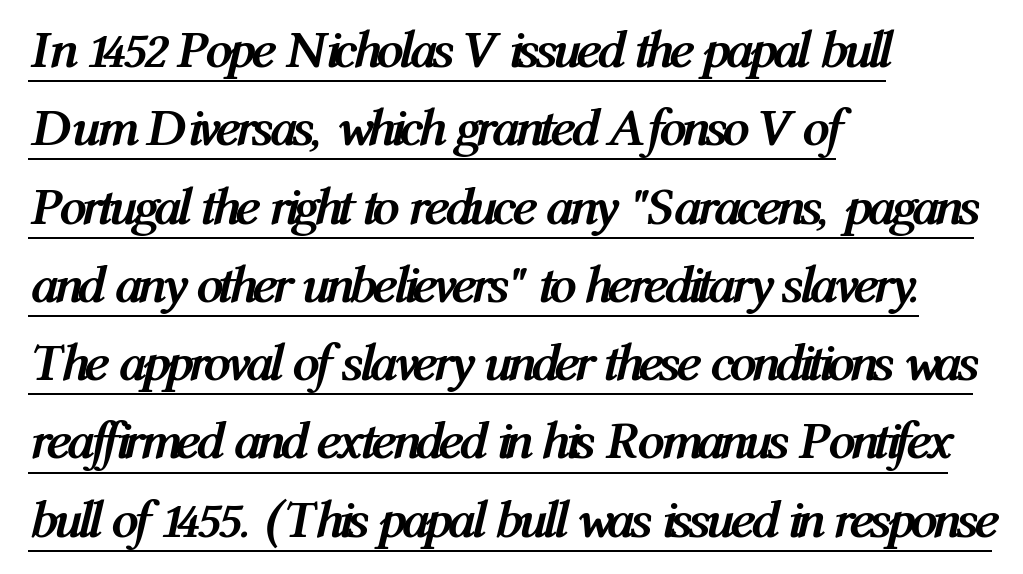
Q: Is the text bold? A: Yes.
Q: Is the text italic (slanted)? A: Yes, it leans right by about 12 degrees.
Q: Is the text underlined? A: Yes.
Q: How is the paragraph aligned? A: Left-aligned.
Q: Is the spacing between letters normal or unusually wide? A: Normal.
Q: Is the spacing between lines tight, normal or loose? A: Normal.
Q: Width (condensed, normal, or wide)? A: Condensed.
Q: Stroke contrast? A: Medium.
Q: x-height? A: Medium.
Q: Monospaced? A: No.
